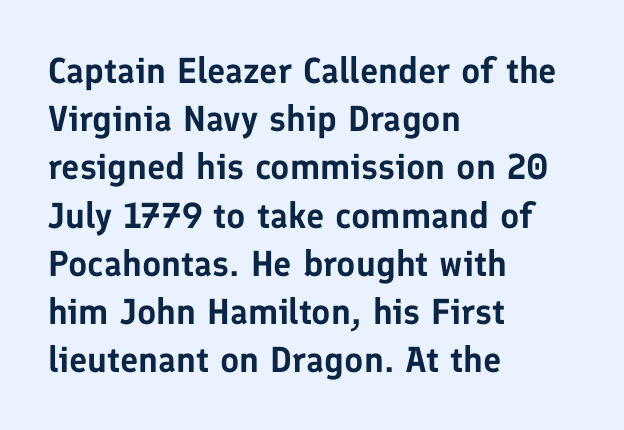
Quick note: not italic, upright. Grotesque or geometric, the face here clearly has no serifs. Lines of text with bare space underneath. Leading matches the norm, producing a regular column. Varying glyph widths throughout — classic text-font behaviour. Does the copy run flush right? No — it runs flush left.
